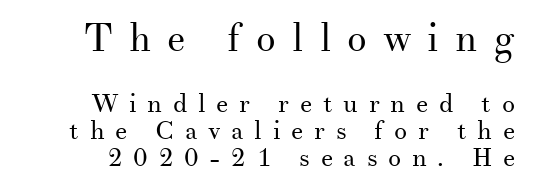
Interline gaps are noticeably narrow in this sample. Descenders hang freely into open space. Here the designer chose a conventional face with non-uniform glyph widths. Nope, not italic — everything's standing straight. Which chunk is bigger? The first one — the top block dwarfs the bottom.
